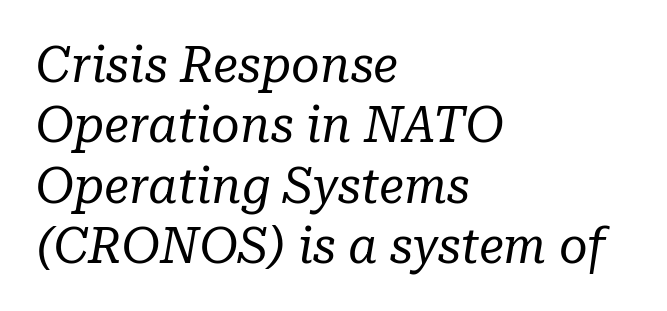
The image shows 49 px regular-weight serif type, italic (leaning right); set left-aligned, line spacing 1.23x, normal letter spacing, not underlined; low stroke contrast and a medium x-height.
